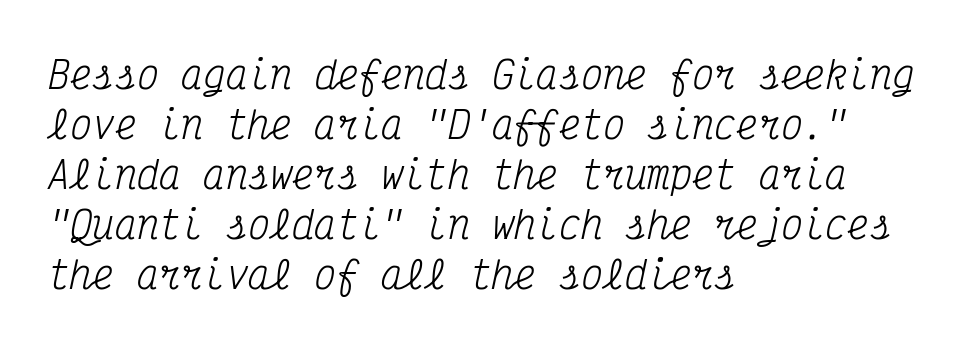
The image shows 37 px regular-weight, condensed serif type, italic (leaning right), monospaced; set left-aligned, normal line spacing (1.35x), normal letter spacing, not underlined; medium stroke contrast and a medium x-height.
